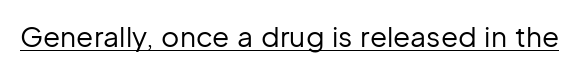
The image shows 28 px regular-weight sans-serif type, upright; set normal letter spacing, underlined; low stroke contrast and a medium x-height.
